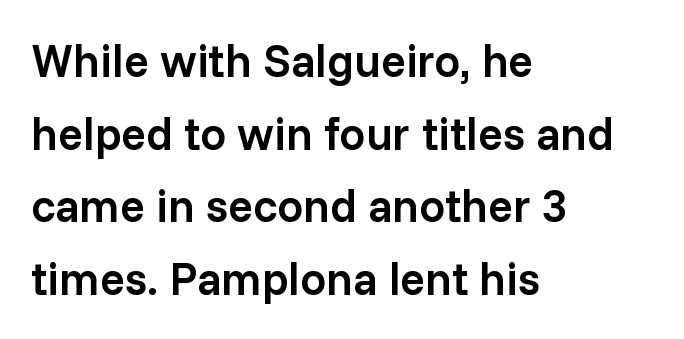
The image shows 46 px semibold sans-serif type, upright; set left-aligned, normal line spacing (1.58x), normal letter spacing, not underlined; low stroke contrast and a medium x-height.
